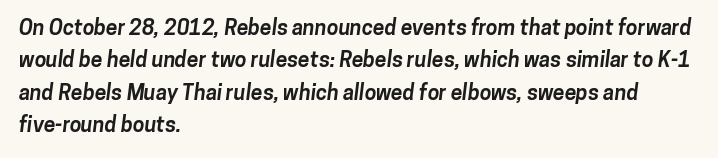
{"bold": "yes", "underline": "no", "align": "left", "line_spacing": "normal", "line_spacing_ratio": 1.54, "letter_spacing": "normal", "letter_spacing_em": 0.0, "glyph_px": 21}
